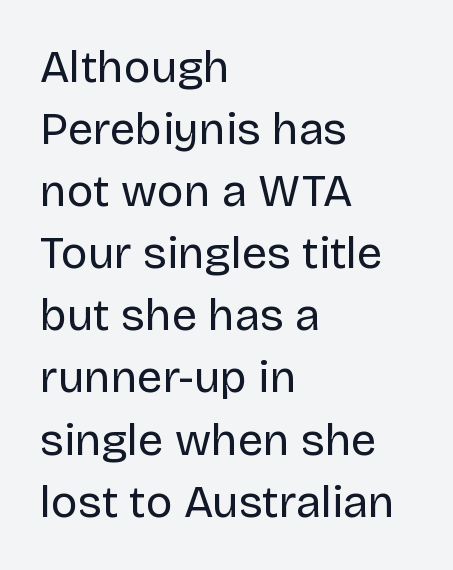
Q: Is the text bold? A: No.
Q: Is the text italic (slanted)? A: No, it is upright.
Q: Is the typeface a serif or a sans-serif typeface? A: Sans-serif.
Q: Is the text underlined? A: No.
Q: How is the paragraph aligned? A: Left-aligned.
Q: Is the spacing between letters normal or unusually wide? A: Normal.
Q: Is the spacing between lines tight, normal or loose? A: Normal.
Q: Width (condensed, normal, or wide)? A: Normal.
Q: Stroke contrast? A: Low.
Q: x-height? A: Large.
Q: Monospaced? A: No.
